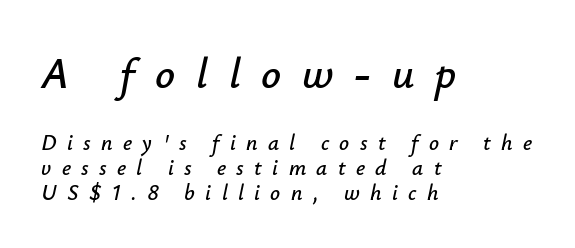
The image shows 44 px text type, italic (leaning right); set left-aligned, tight line spacing (1.13x), unusually wide letter spacing (+0.47 em), not underlined; the first (top) block is 2.0x larger; low stroke contrast and a small x-height.
